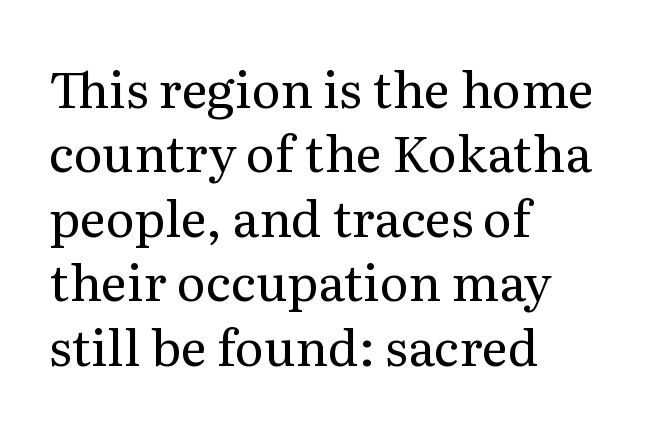
{"serif": "yes", "italic": "no", "bold": "no", "weight": "regular", "width": "normal", "stroke_contrast": "medium", "x_height": "medium", "monospaced": "no", "underline": "no", "align": "left", "line_spacing": "normal", "line_spacing_ratio": 1.29, "letter_spacing": "normal", "letter_spacing_em": 0.0, "glyph_px": 50}
